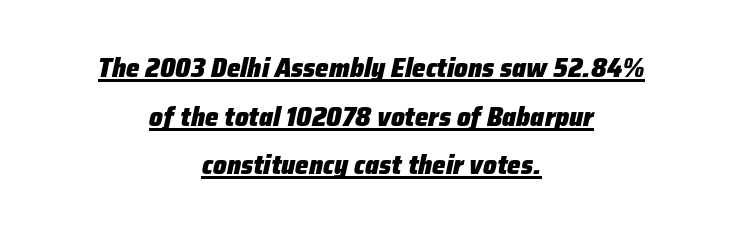
{"italic": "yes", "lean": "right", "slant_degrees": 12, "bold": "yes", "underline": "yes", "align": "center", "line_spacing_ratio": 1.8, "letter_spacing": "normal", "letter_spacing_em": 0.0, "glyph_px": 27}
